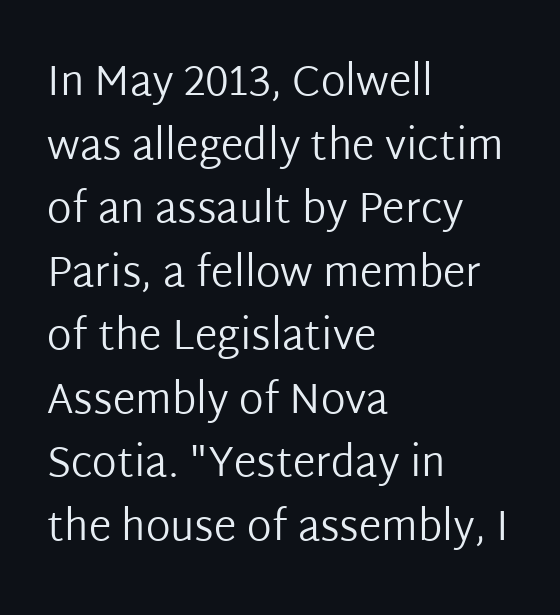
The image shows 41 px regular-weight sans-serif type, upright; set left-aligned, normal line spacing (1.55x), normal letter spacing, not underlined; low stroke contrast and a medium x-height.
